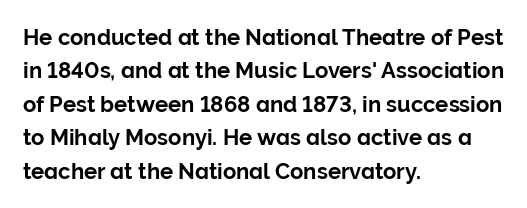
The image shows 22 px text type, upright; set left-aligned, normal line spacing (1.52x), normal letter spacing, not underlined.
